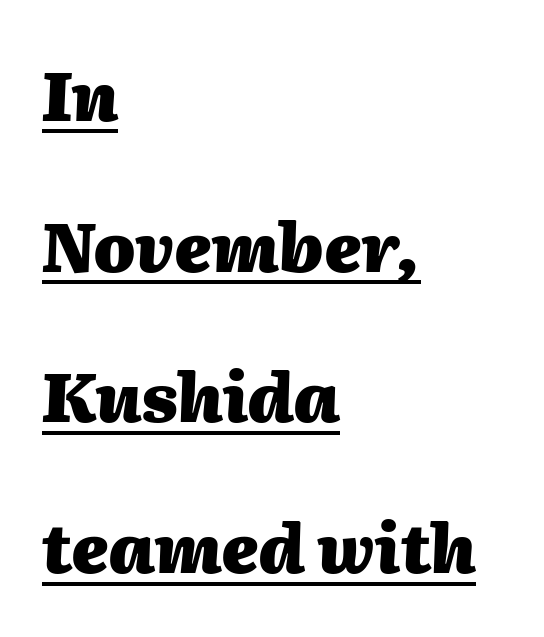
Q: Is the text bold? A: Yes.
Q: Is the text italic (slanted)? A: Yes, it leans right by about 2 degrees.
Q: Is the text underlined? A: Yes.
Q: How is the paragraph aligned? A: Left-aligned.
Q: Is the spacing between letters normal or unusually wide? A: Normal.
Q: Is the spacing between lines tight, normal or loose? A: Loose.
Q: Width (condensed, normal, or wide)? A: Normal.
Q: Stroke contrast? A: Medium.
Q: x-height? A: Medium.
Q: Monospaced? A: No.
